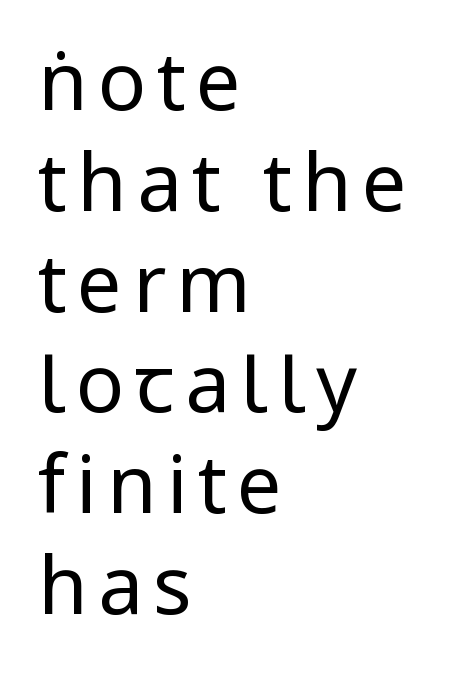
Q: Is the text bold? A: No.
Q: Is the text italic (slanted)? A: No, it is upright.
Q: Is the typeface a serif or a sans-serif typeface? A: Sans-serif.
Q: Is the text underlined? A: No.
Q: How is the paragraph aligned? A: Left-aligned.
Q: Is the spacing between lines tight, normal or loose? A: Normal.
Q: Width (condensed, normal, or wide)? A: Normal.
Q: Stroke contrast? A: Low.
Q: x-height? A: Medium.
Q: Monospaced? A: No.
